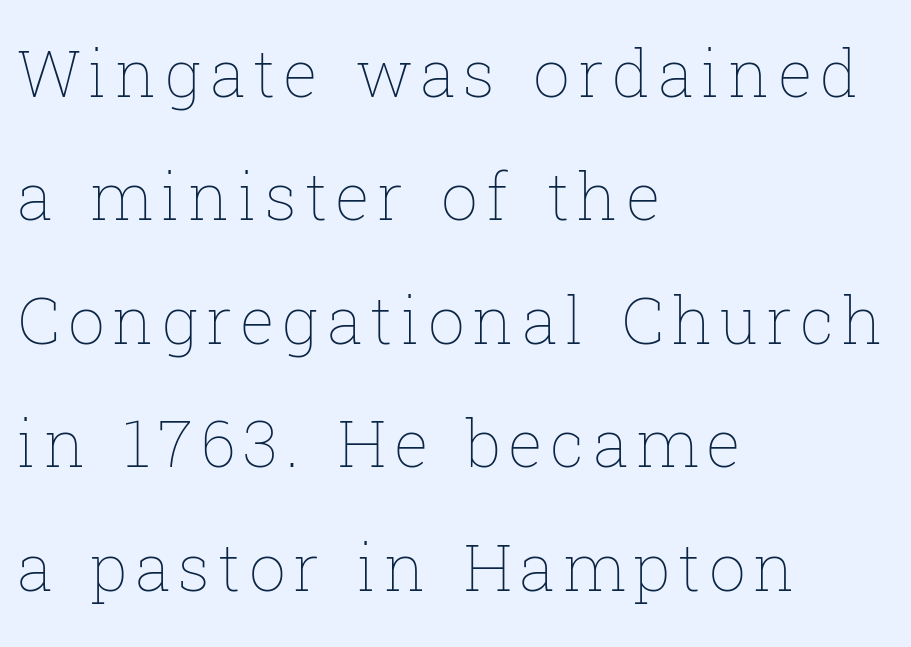
The rag falls on the right side of this text block. Bare-footed words on every line. It's the straight-up-and-down kind of type. The strokes are not fattened; the text isn't bold. These lines stand farther apart than default settings would place them. Here the designer chose a conventional face with non-uniform glyph widths.
